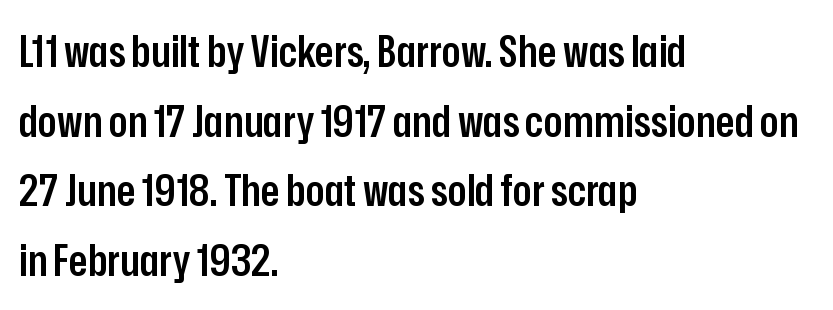
The image shows 44 px semibold, condensed sans-serif type, upright; set left-aligned, normal line spacing (1.58x), normal letter spacing, not underlined; low stroke contrast and a medium x-height.
